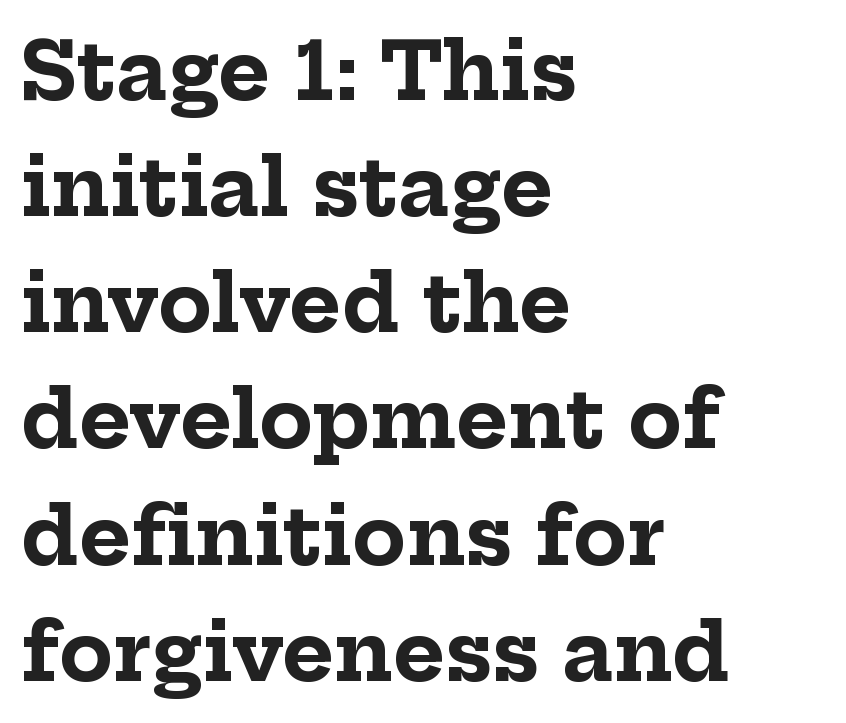
{"serif": "yes", "italic": "no", "bold": "yes", "weight": "bold", "width": "normal", "stroke_contrast": "low", "x_height": "medium", "monospaced": "no", "underline": "no", "align": "left", "line_spacing": "normal", "line_spacing_ratio": 1.47, "letter_spacing": "normal", "letter_spacing_em": 0.0, "glyph_px": 79}
